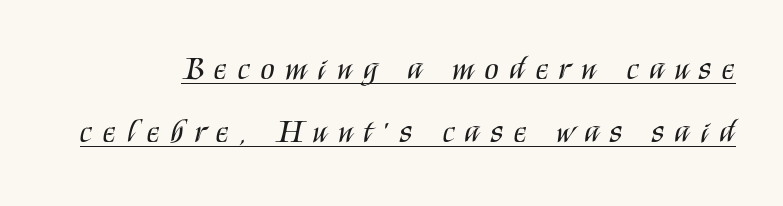
Stems and bowls with no extra thickness — not bold. Spacing verdict: proportional, widths tailored to each character. Vertically, the passage feels expansive, rows floating well apart. Loose tracking; the words dissolve into strings of separated letters. The glyphs are accompanied by a horizontal stroke just below them.
